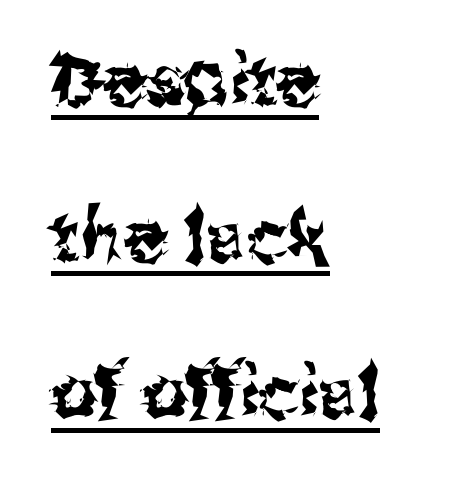
Q: Is the text italic (slanted)? A: No, it is upright.
Q: Is the typeface a serif or a sans-serif typeface? A: Sans-serif.
Q: Is the text underlined? A: Yes.
Q: How is the paragraph aligned? A: Left-aligned.
Q: Is the spacing between letters normal or unusually wide? A: Normal.
Q: Is the spacing between lines tight, normal or loose? A: Loose.
Q: Width (condensed, normal, or wide)? A: Normal.
Q: Stroke contrast? A: Medium.
Q: x-height? A: Medium.
Q: Monospaced? A: No.
